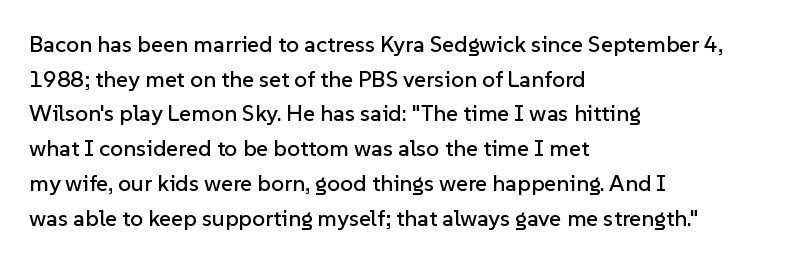
{"italic": "no", "underline": "no", "align": "left", "line_spacing": "normal", "line_spacing_ratio": 1.51, "letter_spacing": "normal", "letter_spacing_em": 0.0, "glyph_px": 23}
